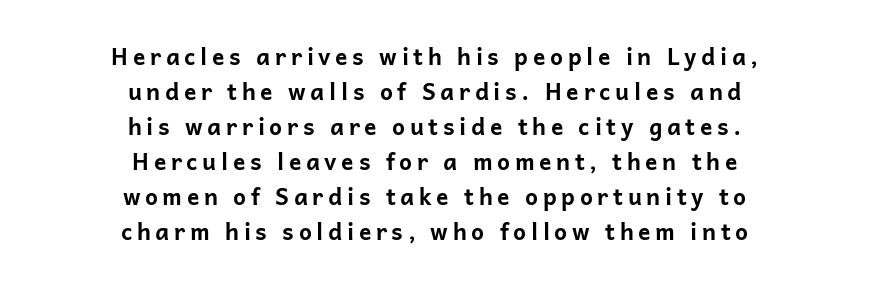
{"italic": "no", "bold": "yes", "underline": "no", "align": "center", "line_spacing": "normal", "line_spacing_ratio": 1.52, "letter_spacing": "wide", "letter_spacing_em": 0.2, "glyph_px": 23}
